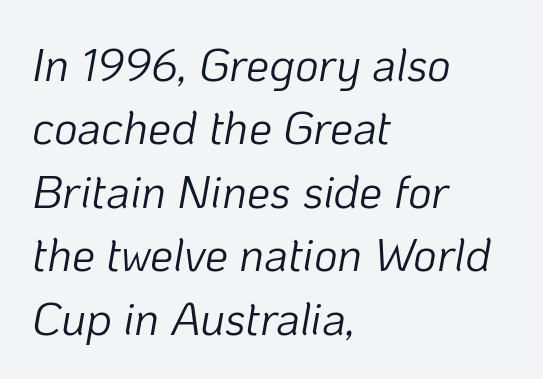
The image shows 46 px light type, italic (leaning right); set left-aligned, normal line spacing (1.38x), normal letter spacing, not underlined; low stroke contrast and a medium x-height.
